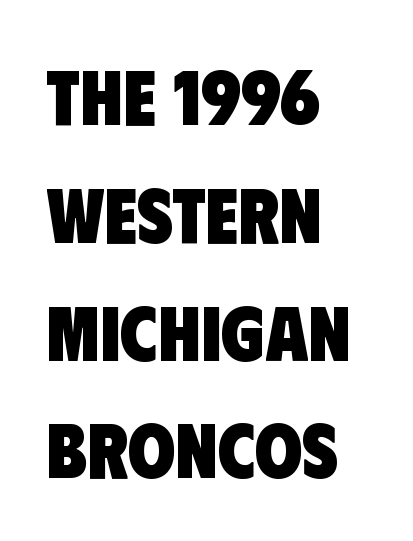
Q: Is the text bold? A: Yes.
Q: Is the typeface a serif or a sans-serif typeface? A: Sans-serif.
Q: Is the text underlined? A: No.
Q: How is the paragraph aligned? A: Left-aligned.
Q: Is the spacing between letters normal or unusually wide? A: Normal.
Q: Is the spacing between lines tight, normal or loose? A: Normal.
Q: Width (condensed, normal, or wide)? A: Condensed.
Q: Stroke contrast? A: Low.
Q: x-height? A: Large.
Q: Monospaced? A: No.
